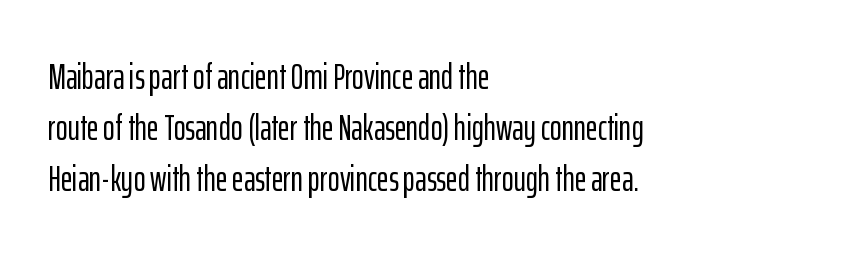
Q: Is the text italic (slanted)? A: No, it is upright.
Q: Is the typeface a serif or a sans-serif typeface? A: Sans-serif.
Q: Is the text underlined? A: No.
Q: How is the paragraph aligned? A: Left-aligned.
Q: Is the spacing between letters normal or unusually wide? A: Normal.
Q: Is the spacing between lines tight, normal or loose? A: Normal.
Q: Width (condensed, normal, or wide)? A: Condensed.
Q: Stroke contrast? A: Low.
Q: x-height? A: Medium.
Q: Monospaced? A: No.
